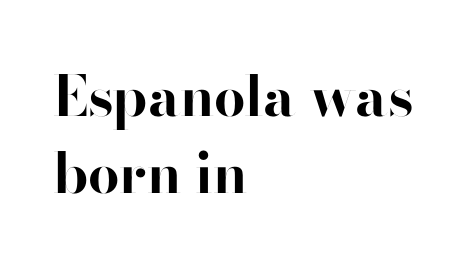
The typesetter chose a ragged-right arrangement here. As a designer I'd log this as weight 700, bold. A roman cut, with each character standing at attention. The font family rendered here belongs to the sans-serif group.
